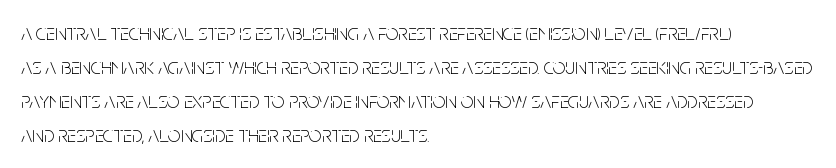
The image shows 22 px text type, upright; set left-aligned, normal line spacing (1.55x), normal letter spacing, not underlined.
